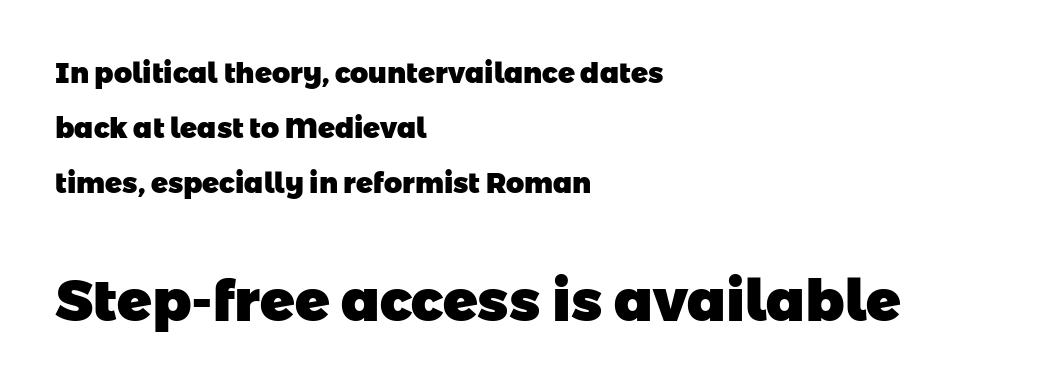
Q: Is the text bold? A: Yes.
Q: Is the typeface a serif or a sans-serif typeface? A: Sans-serif.
Q: Is the text underlined? A: No.
Q: How is the paragraph aligned? A: Left-aligned.
Q: Is the spacing between letters normal or unusually wide? A: Normal.
Q: Is the spacing between lines tight, normal or loose? A: Loose.
Q: Which block of text is set in a larger size, the first (top) or the second (bottom)? A: The second (bottom) one.
Q: Width (condensed, normal, or wide)? A: Normal.
Q: Stroke contrast? A: Low.
Q: x-height? A: Medium.
Q: Monospaced? A: No.
